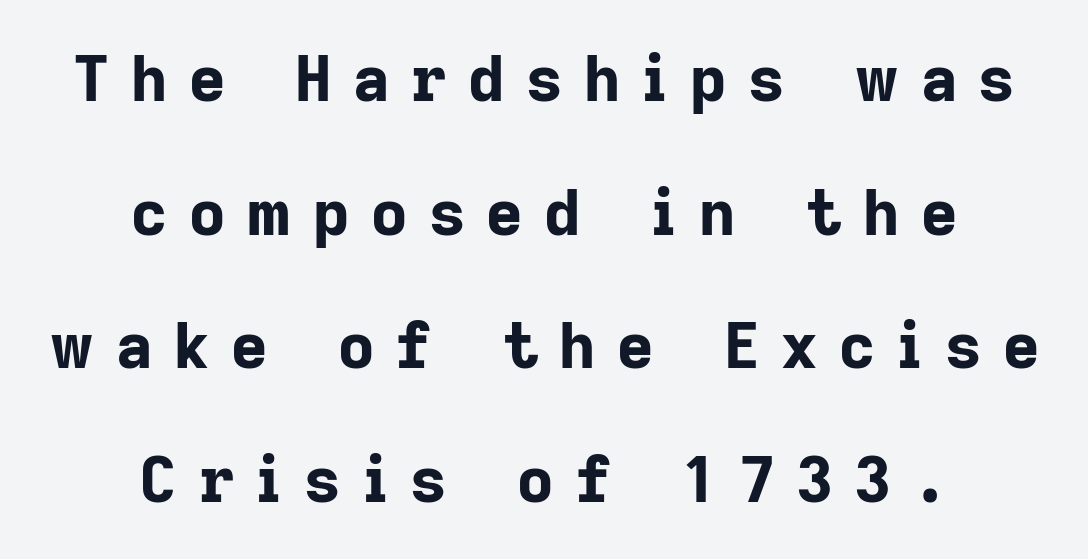
{"serif": "no", "italic": "no", "bold": "yes", "weight": "bold", "width": "normal", "stroke_contrast": "low", "x_height": "medium", "monospaced": "no", "underline": "no", "align": "center", "line_spacing": "loose", "line_spacing_ratio": 2.12, "letter_spacing": "wide", "letter_spacing_em": 0.34, "glyph_px": 63}
